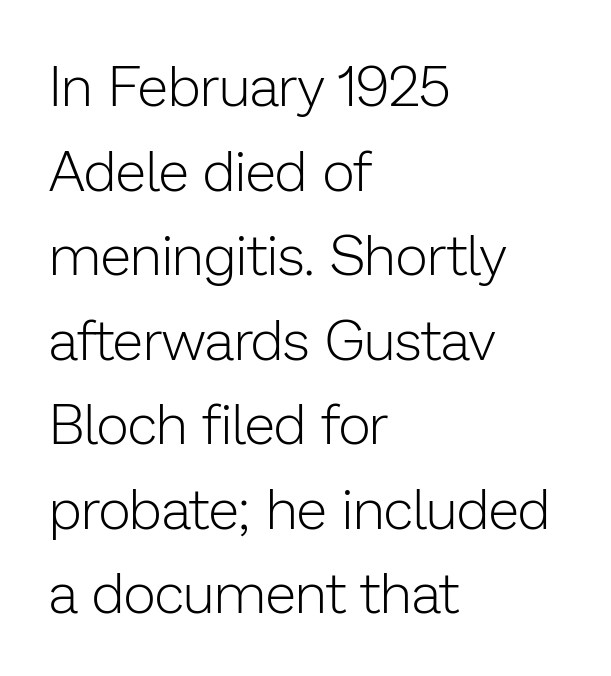
Q: Is the text bold? A: No.
Q: Is the text italic (slanted)? A: No, it is upright.
Q: Is the typeface a serif or a sans-serif typeface? A: Sans-serif.
Q: Is the text underlined? A: No.
Q: How is the paragraph aligned? A: Left-aligned.
Q: Is the spacing between letters normal or unusually wide? A: Normal.
Q: Is the spacing between lines tight, normal or loose? A: Normal.
Q: Width (condensed, normal, or wide)? A: Normal.
Q: Stroke contrast? A: Low.
Q: x-height? A: Medium.
Q: Monospaced? A: No.
